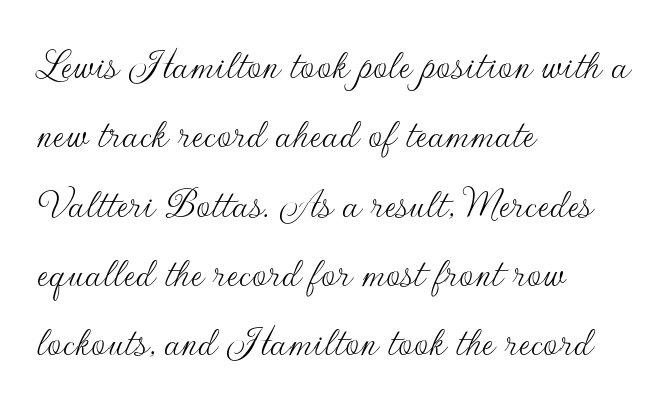
Are there feet on the stems? There aren't — it's a sans. Letter spacing: default. Note the varied advance widths — an 'i' is clearly narrower than an 'm'. Clear beneath every line of the passage. Teacher's note: observe the even left margin — that is flush-left alignment.
